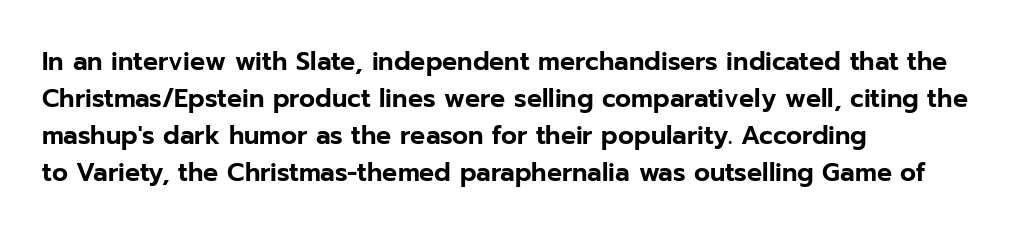
Q: Is the text italic (slanted)? A: No, it is upright.
Q: Is the text underlined? A: No.
Q: How is the paragraph aligned? A: Left-aligned.
Q: Is the spacing between letters normal or unusually wide? A: Normal.
Q: Is the spacing between lines tight, normal or loose? A: Normal.
